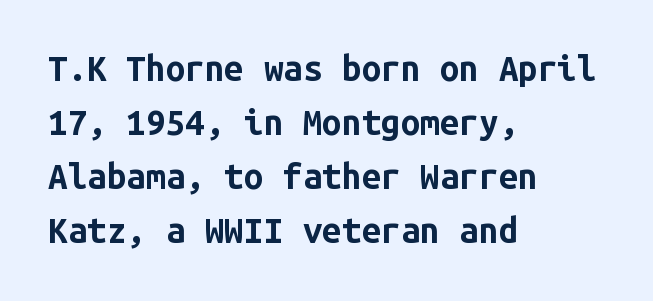
Q: Is the text bold? A: Yes.
Q: Is the text italic (slanted)? A: No, it is upright.
Q: Is the typeface a serif or a sans-serif typeface? A: Sans-serif.
Q: Is the text underlined? A: No.
Q: How is the paragraph aligned? A: Left-aligned.
Q: Is the spacing between letters normal or unusually wide? A: Normal.
Q: Is the spacing between lines tight, normal or loose? A: Normal.
Q: Width (condensed, normal, or wide)? A: Normal.
Q: Stroke contrast? A: Low.
Q: x-height? A: Medium.
Q: Monospaced? A: Yes.
